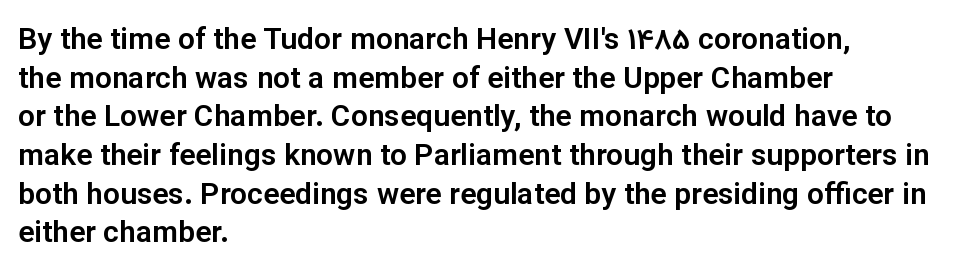
The image shows 30 px sans-serif type, upright; set left-aligned, normal line spacing (1.29x), normal letter spacing, not underlined; low stroke contrast and a medium x-height.
